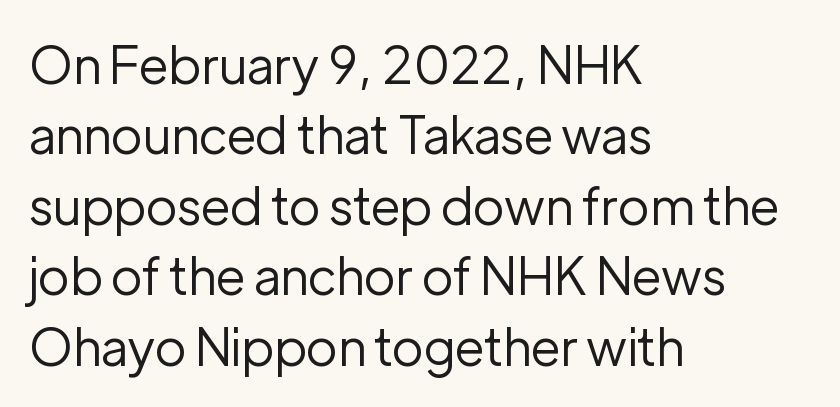
Q: Is the text bold? A: No.
Q: Is the text italic (slanted)? A: No, it is upright.
Q: Is the typeface a serif or a sans-serif typeface? A: Sans-serif.
Q: Is the text underlined? A: No.
Q: How is the paragraph aligned? A: Left-aligned.
Q: Is the spacing between letters normal or unusually wide? A: Normal.
Q: Is the spacing between lines tight, normal or loose? A: Normal.
Q: Width (condensed, normal, or wide)? A: Normal.
Q: Stroke contrast? A: Low.
Q: x-height? A: Medium.
Q: Monospaced? A: No.
